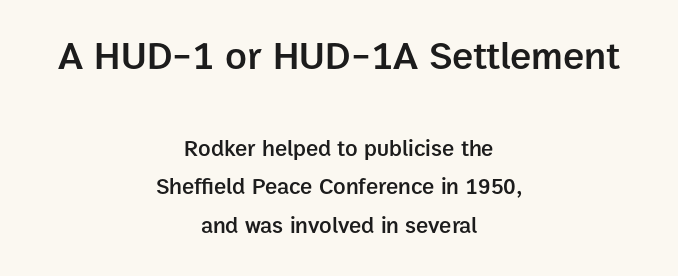
Q: Is the text bold? A: Semi-bold.
Q: Is the text italic (slanted)? A: No, it is upright.
Q: Is the typeface a serif or a sans-serif typeface? A: Sans-serif.
Q: Is the text underlined? A: No.
Q: How is the paragraph aligned? A: Centered.
Q: Is the spacing between letters normal or unusually wide? A: Normal.
Q: Is the spacing between lines tight, normal or loose? A: Normal.
Q: Which block of text is set in a larger size, the first (top) or the second (bottom)? A: The first (top) one.
Q: Width (condensed, normal, or wide)? A: Normal.
Q: Stroke contrast? A: Low.
Q: x-height? A: Medium.
Q: Monospaced? A: No.
